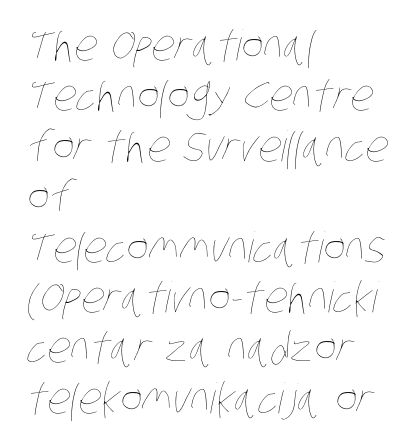
The image shows 42 px thin, condensed type; set left-aligned, line spacing 1.2x, normal letter spacing, not underlined; low stroke contrast and a large x-height.
